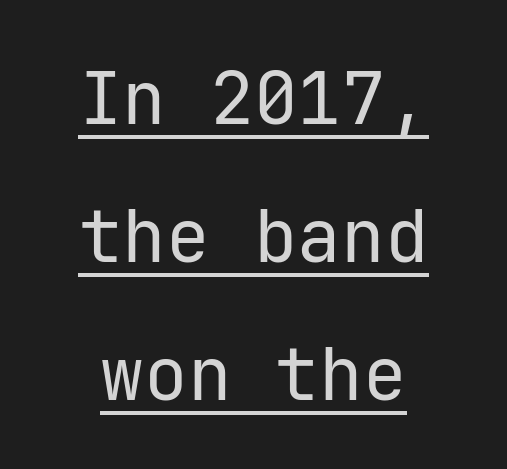
Q: Is the text bold? A: No.
Q: Is the text italic (slanted)? A: No, it is upright.
Q: Is the typeface a serif or a sans-serif typeface? A: Sans-serif.
Q: Is the text underlined? A: Yes.
Q: Is the spacing between letters normal or unusually wide? A: Normal.
Q: Width (condensed, normal, or wide)? A: Normal.
Q: Stroke contrast? A: Low.
Q: x-height? A: Medium.
